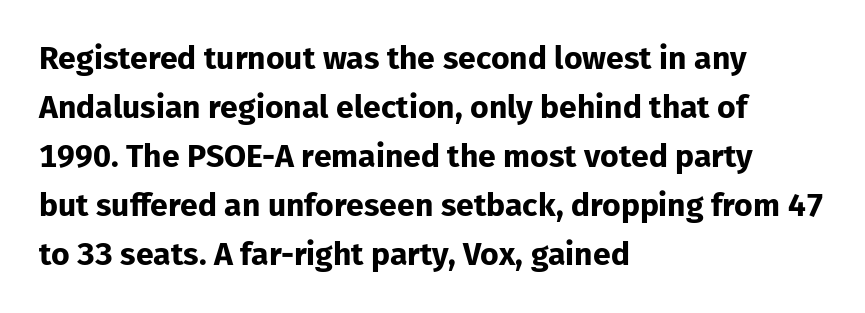
Q: Is the text bold? A: Yes.
Q: Is the text italic (slanted)? A: No, it is upright.
Q: Is the typeface a serif or a sans-serif typeface? A: Sans-serif.
Q: Is the text underlined? A: No.
Q: How is the paragraph aligned? A: Left-aligned.
Q: Is the spacing between letters normal or unusually wide? A: Normal.
Q: Is the spacing between lines tight, normal or loose? A: Normal.
Q: Width (condensed, normal, or wide)? A: Normal.
Q: Stroke contrast? A: Low.
Q: x-height? A: Medium.
Q: Monospaced? A: No.
